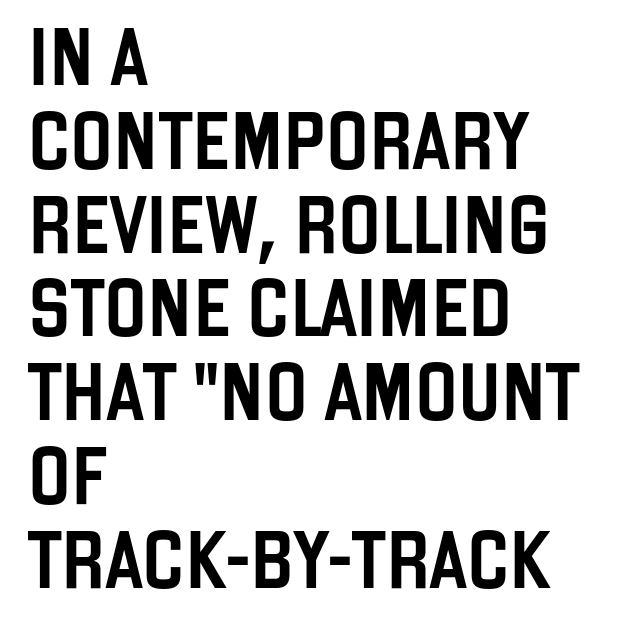
Q: Is the text italic (slanted)? A: No, it is upright.
Q: Is the typeface a serif or a sans-serif typeface? A: Sans-serif.
Q: Is the text underlined? A: No.
Q: How is the paragraph aligned? A: Left-aligned.
Q: Is the spacing between letters normal or unusually wide? A: Normal.
Q: Is the spacing between lines tight, normal or loose? A: Normal.
Q: Width (condensed, normal, or wide)? A: Condensed.
Q: Stroke contrast? A: Low.
Q: x-height? A: Large.
Q: Monospaced? A: No.
